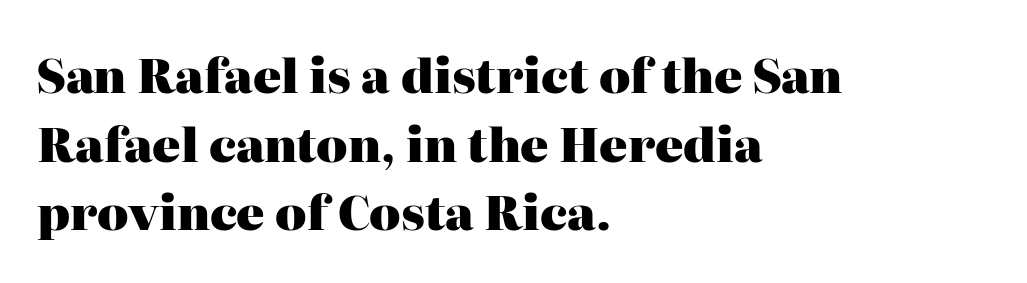
The image shows 47 px heavy serif type, upright; set left-aligned, normal line spacing (1.46x), normal letter spacing, not underlined; high stroke contrast and a medium x-height.
